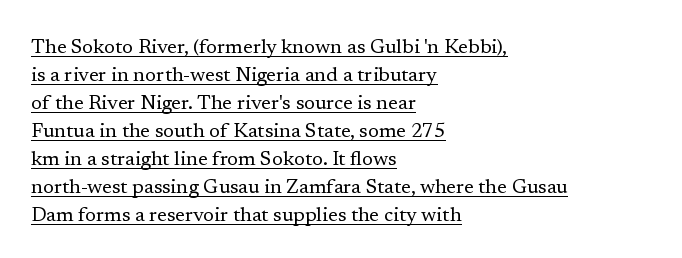
{"italic": "no", "bold": "no", "underline": "yes", "align": "left", "line_spacing": "normal", "line_spacing_ratio": 1.4, "letter_spacing": "normal", "letter_spacing_em": 0.0, "glyph_px": 20}
